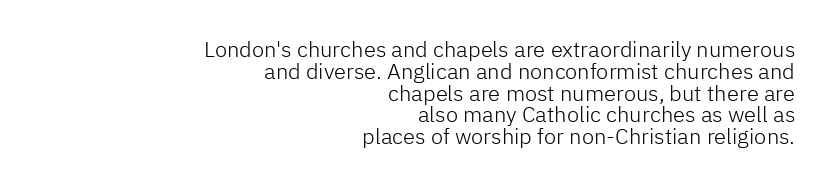
Q: Is the text bold? A: No.
Q: Is the text italic (slanted)? A: No, it is upright.
Q: Is the text underlined? A: No.
Q: How is the paragraph aligned? A: Right-aligned.
Q: Is the spacing between letters normal or unusually wide? A: Normal.
Q: Is the spacing between lines tight, normal or loose? A: Tight.
